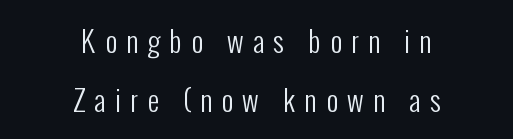
Q: Is the text bold? A: No.
Q: Is the text italic (slanted)? A: No, it is upright.
Q: Is the typeface a serif or a sans-serif typeface? A: Sans-serif.
Q: Is the text underlined? A: No.
Q: How is the paragraph aligned? A: Centered.
Q: Is the spacing between letters normal or unusually wide? A: Unusually wide.
Q: Is the spacing between lines tight, normal or loose? A: Loose.
Q: Width (condensed, normal, or wide)? A: Condensed.
Q: Stroke contrast? A: Low.
Q: x-height? A: Medium.
Q: Monospaced? A: No.
